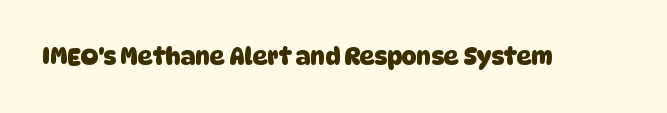
The image shows 23 px bold type; set normal letter spacing, not underlined.
